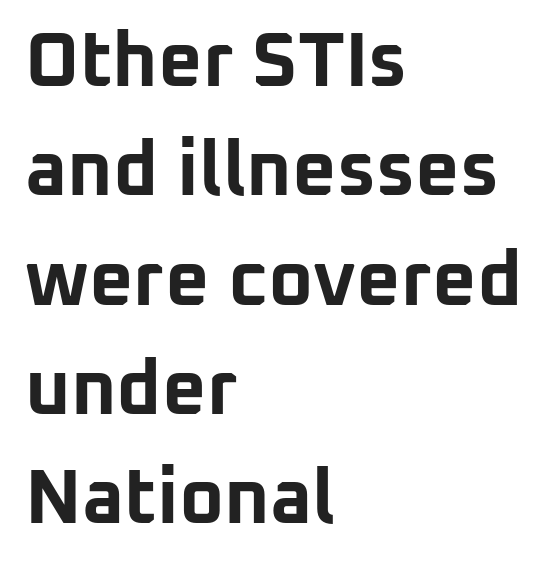
{"serif": "no", "italic": "no", "bold": "yes", "weight": "bold", "width": "normal", "stroke_contrast": "low", "x_height": "medium", "monospaced": "no", "underline": "no", "align": "left", "line_spacing": "normal", "line_spacing_ratio": 1.42, "letter_spacing": "normal", "letter_spacing_em": 0.0, "glyph_px": 77}
